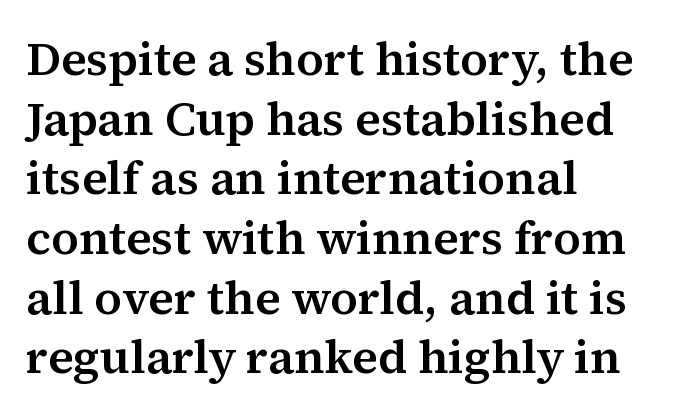
The image shows 47 px serif type, upright; set left-aligned, normal line spacing (1.27x), normal letter spacing, not underlined; medium stroke contrast and a medium x-height.
